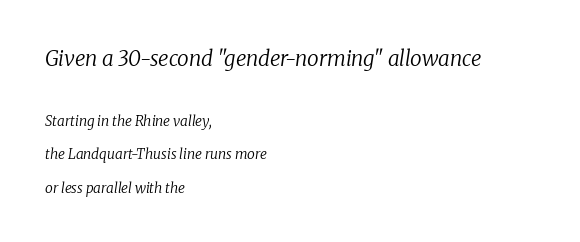
Q: Is the text bold? A: No.
Q: Is the text italic (slanted)? A: Yes, it leans right by about 8 degrees.
Q: Is the text underlined? A: No.
Q: How is the paragraph aligned? A: Left-aligned.
Q: Is the spacing between letters normal or unusually wide? A: Normal.
Q: Is the spacing between lines tight, normal or loose? A: Loose.
Q: Which block of text is set in a larger size, the first (top) or the second (bottom)? A: The first (top) one.
